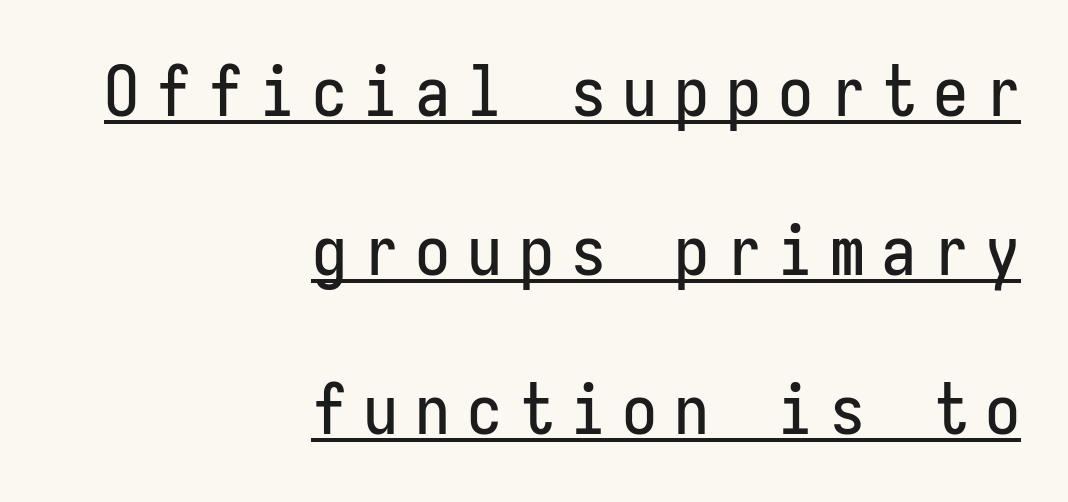
If you measured baseline to baseline, you'd find a long distance. Tracking value appears strongly positive — letters spread wide. In terms of letterform style, serifs are entirely absent. In terms of posture, this sample is upright. The lettering is marked with a stroke running underneath it. Monospaced: the letters line up in strict vertical columns.
